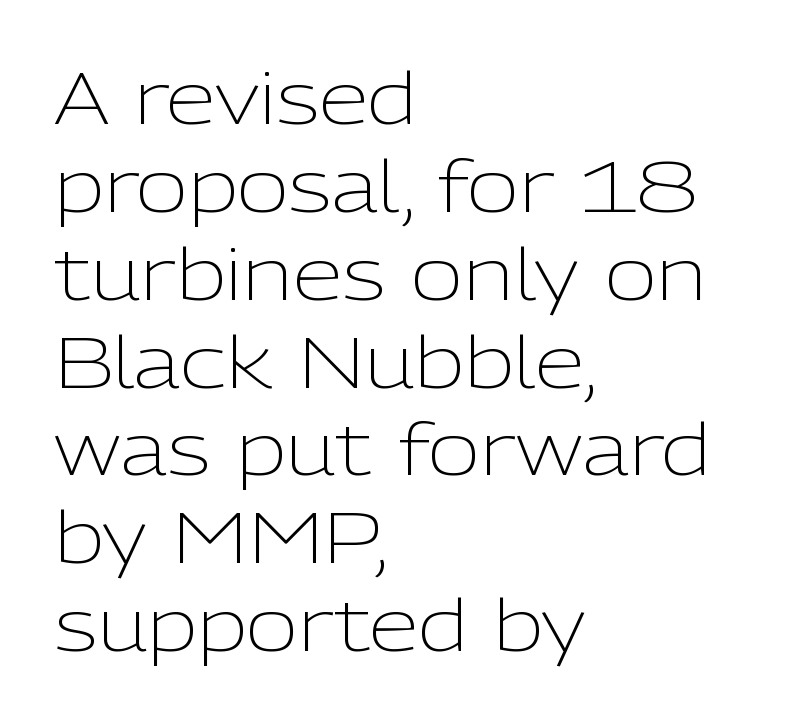
{"serif": "no", "italic": "no", "bold": "no", "weight": "light", "width": "normal", "stroke_contrast": "low", "x_height": "medium", "monospaced": "no", "underline": "no", "align": "left", "line_spacing_ratio": 1.22, "letter_spacing": "normal", "letter_spacing_em": 0.0, "glyph_px": 72}
